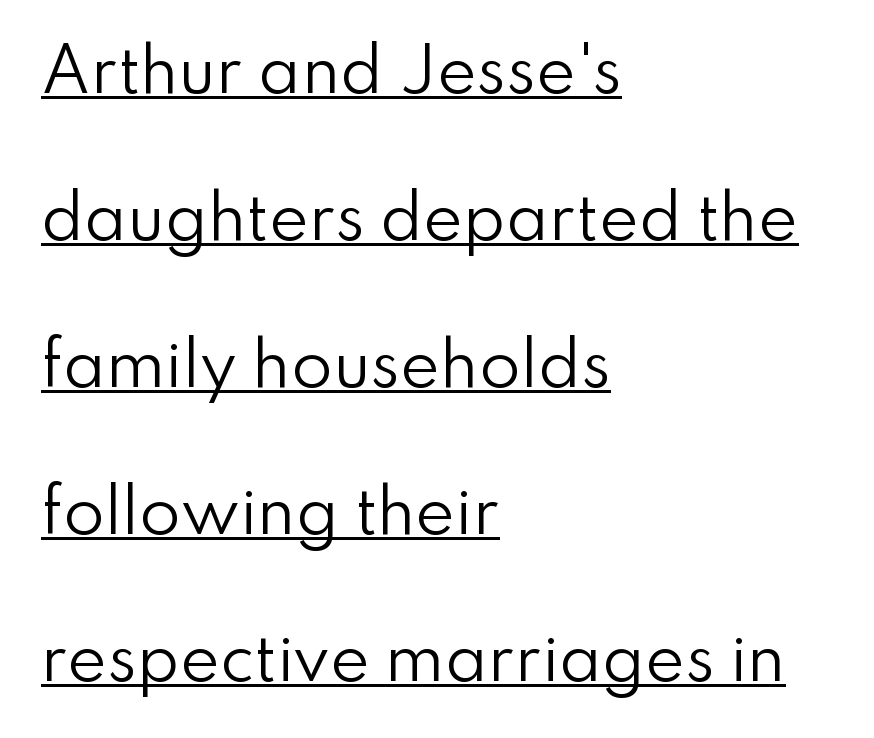
The image shows 60 px regular-weight sans-serif type, upright; set left-aligned, loose line spacing (2.45x), normal letter spacing, underlined; low stroke contrast and a small x-height.
